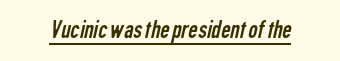
The image shows 26 px text type; set normal letter spacing, underlined.
